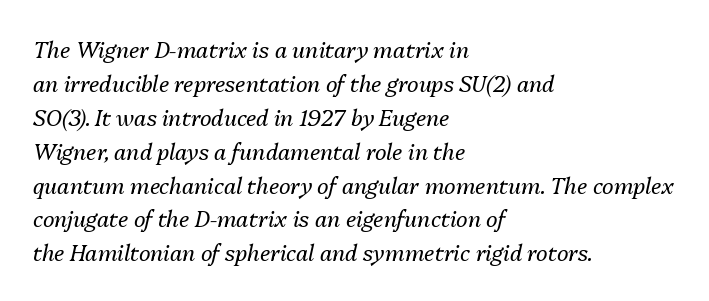
Q: Is the text bold? A: No.
Q: Is the text italic (slanted)? A: Yes, it leans right by about 13 degrees.
Q: Is the text underlined? A: No.
Q: How is the paragraph aligned? A: Left-aligned.
Q: Is the spacing between letters normal or unusually wide? A: Normal.
Q: Is the spacing between lines tight, normal or loose? A: Normal.
